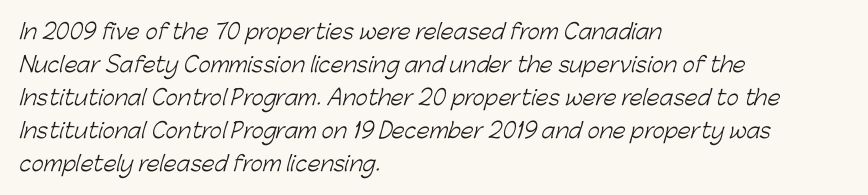
Q: Is the text bold? A: No.
Q: Is the text underlined? A: No.
Q: How is the paragraph aligned? A: Left-aligned.
Q: Is the spacing between letters normal or unusually wide? A: Normal.
Q: Is the spacing between lines tight, normal or loose? A: Normal.
